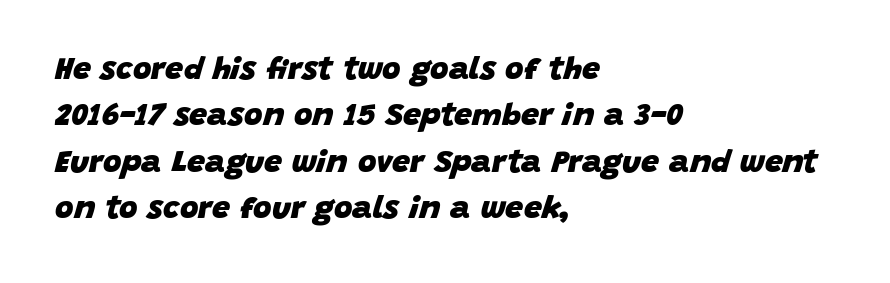
The image shows 32 px heavy type, italic (leaning right); set left-aligned, normal line spacing (1.45x), normal letter spacing, not underlined; low stroke contrast and a large x-height.
